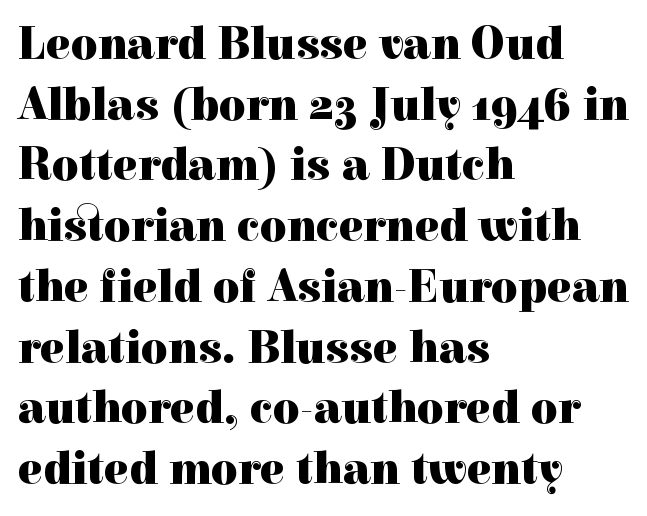
Weight check: bold — yes, fully. Does the leading feel generous? No, just average. A typesetter would call this proportional, since set widths differ per character. Only glyphs here, with clear space below each row. Layout note: lines flush left. You can tell from the footed stems that serif type was used.
